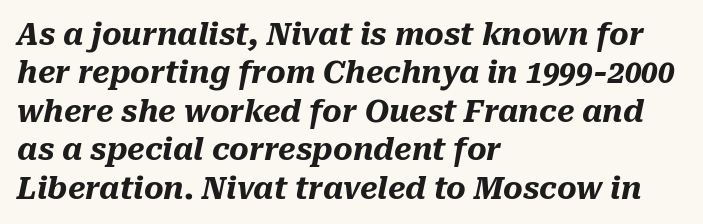
Q: Is the text bold? A: Yes.
Q: Is the text italic (slanted)? A: Yes, it leans right by about 10 degrees.
Q: Is the text underlined? A: No.
Q: How is the paragraph aligned? A: Left-aligned.
Q: Is the spacing between letters normal or unusually wide? A: Normal.
Q: Is the spacing between lines tight, normal or loose? A: Normal.
Q: Width (condensed, normal, or wide)? A: Normal.
Q: Stroke contrast? A: Medium.
Q: x-height? A: Medium.
Q: Monospaced? A: No.
